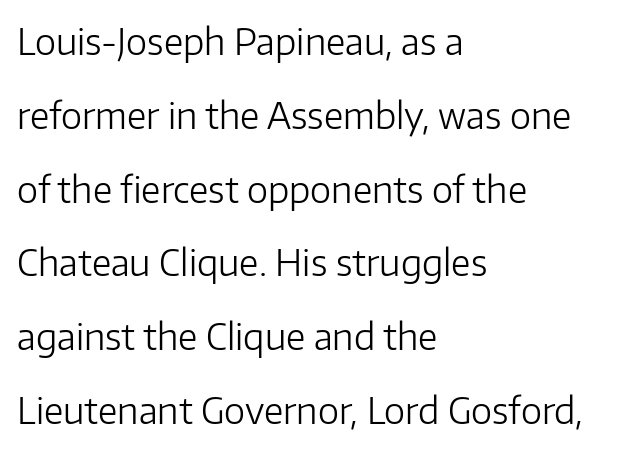
The image shows 36 px light sans-serif type, upright; set left-aligned, loose line spacing (2.05x), normal letter spacing, not underlined; low stroke contrast and a medium x-height.
